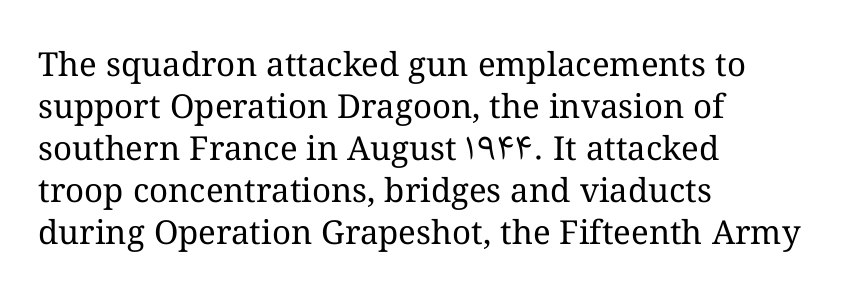
The block of text has a typical density, with ordinary space between rows. Looks like regular typesetting: each glyph gets only the width it needs. This sample uses plain, unmodified letter spacing. The letters stand upright; this is a roman face.
